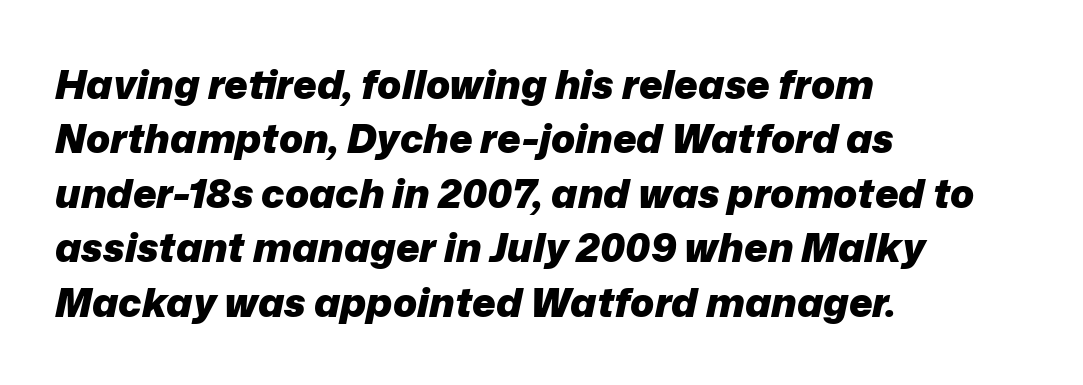
{"italic": "yes", "lean": "right", "slant_degrees": 12, "bold": "yes", "weight": "heavy", "width": "normal", "stroke_contrast": "low", "x_height": "medium", "monospaced": "no", "underline": "no", "align": "left", "line_spacing": "normal", "line_spacing_ratio": 1.36, "letter_spacing": "normal", "letter_spacing_em": 0.0, "glyph_px": 40}
